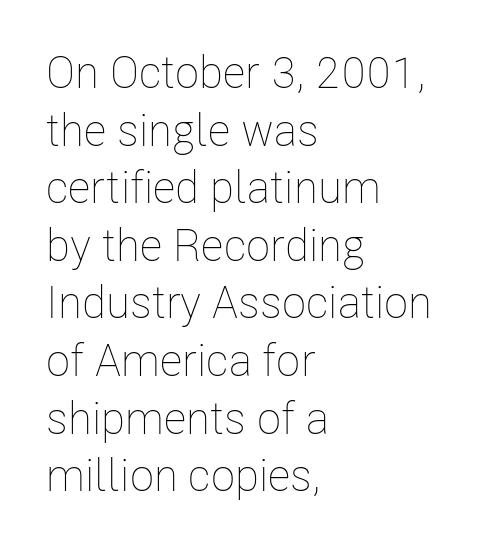
{"italic": "no", "bold": "no", "weight": "thin", "width": "condensed", "stroke_contrast": "low", "x_height": "medium", "monospaced": "no", "underline": "no", "align": "left", "line_spacing": "normal", "line_spacing_ratio": 1.28, "letter_spacing": "normal", "letter_spacing_em": 0.0, "glyph_px": 45}
